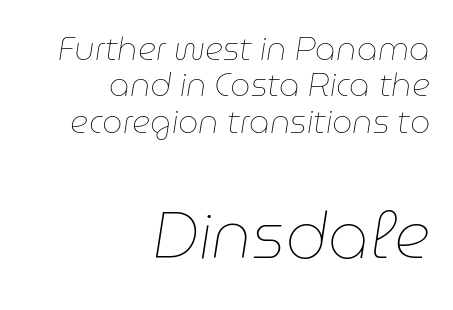
The image shows 64 px thin type, italic (leaning right); set right-aligned, tight line spacing (1.14x), normal letter spacing, not underlined; the second (bottom) block is 2.0x larger; low stroke contrast and a medium x-height.
